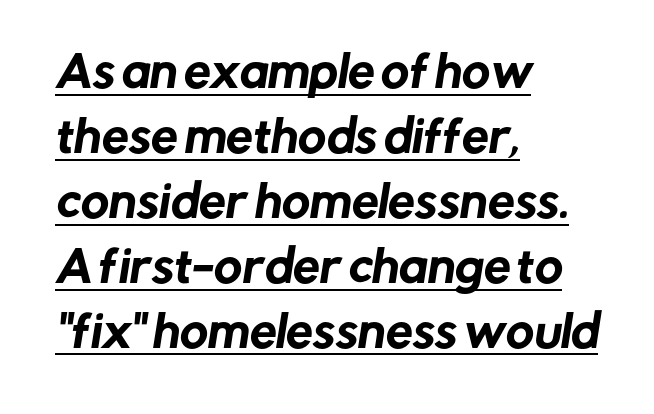
Do the characters align in a grid? No, the font is proportional. Nothing unusual about the tracking: characters are spaced as the font intends. The face used here appears with an underline applied. This block has exactly the height ordinary leading produces. The font family rendered here belongs to the sans-serif group.
